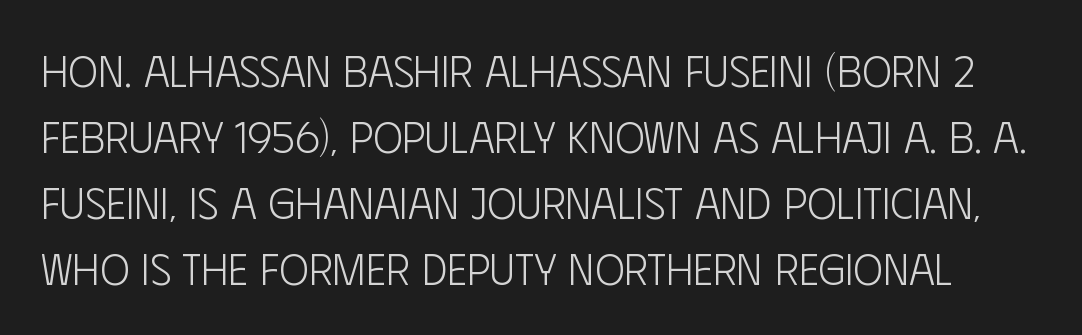
Q: Is the text bold? A: No.
Q: Is the text italic (slanted)? A: No, it is upright.
Q: Is the typeface a serif or a sans-serif typeface? A: Sans-serif.
Q: Is the text underlined? A: No.
Q: Is the spacing between letters normal or unusually wide? A: Normal.
Q: Is the spacing between lines tight, normal or loose? A: Normal.
Q: Width (condensed, normal, or wide)? A: Condensed.
Q: Stroke contrast? A: Low.
Q: x-height? A: Large.
Q: Monospaced? A: No.
